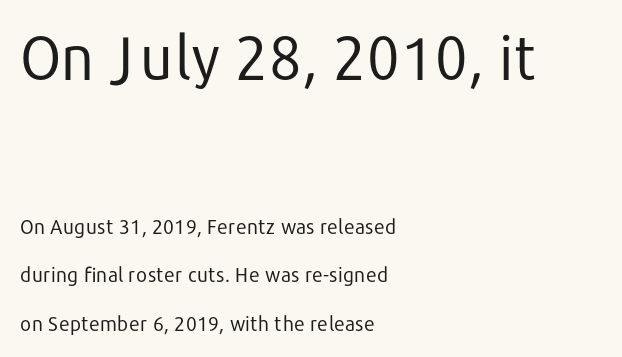
The image shows 60 px regular-weight sans-serif type, upright; set left-aligned, loose line spacing (2.43x), normal letter spacing, not underlined; the first (top) block is 3.0x larger; low stroke contrast and a medium x-height.
